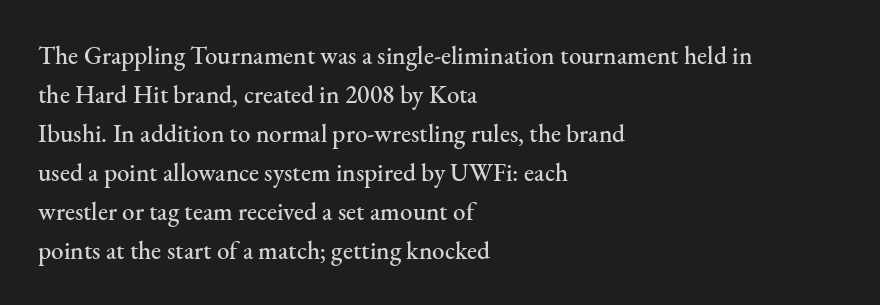
{"italic": "no", "underline": "no", "align": "left", "line_spacing": "normal", "line_spacing_ratio": 1.56, "letter_spacing": "normal", "letter_spacing_em": 0.0, "glyph_px": 25}
